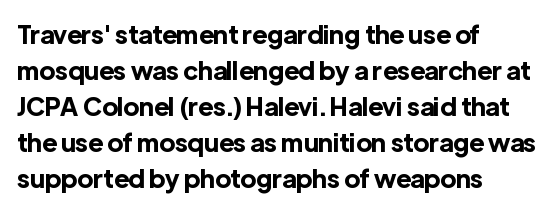
Nope, not italic — everything's standing straight. A normal amount of white space separates one row of letters from the next. Pretty heavy lettering here — definitely bold. Line starts are locked; line ends wander. Tracking here is standard; glyphs follow each other at the usual distance. Decoration check: the copy has no underline.
